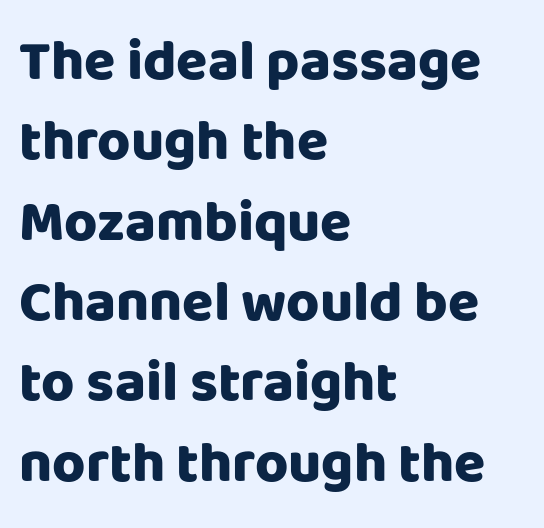
Q: Is the text bold? A: Yes.
Q: Is the text italic (slanted)? A: No, it is upright.
Q: Is the typeface a serif or a sans-serif typeface? A: Sans-serif.
Q: Is the text underlined? A: No.
Q: How is the paragraph aligned? A: Left-aligned.
Q: Is the spacing between letters normal or unusually wide? A: Normal.
Q: Is the spacing between lines tight, normal or loose? A: Normal.
Q: Width (condensed, normal, or wide)? A: Normal.
Q: Stroke contrast? A: Low.
Q: x-height? A: Large.
Q: Monospaced? A: No.
